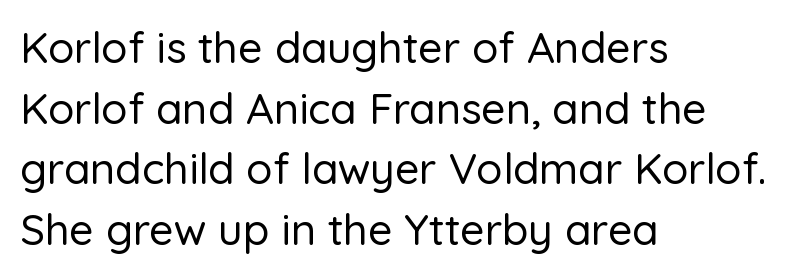
{"serif": "no", "italic": "no", "width": "normal", "stroke_contrast": "low", "x_height": "medium", "monospaced": "no", "underline": "no", "align": "left", "line_spacing": "normal", "line_spacing_ratio": 1.41, "letter_spacing": "normal", "letter_spacing_em": 0.0, "glyph_px": 43}
